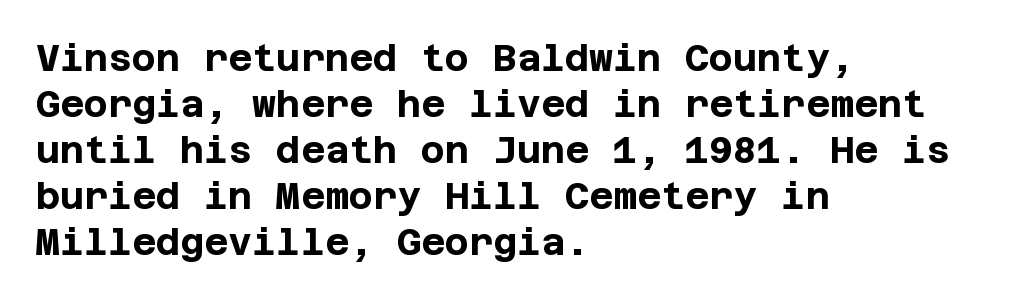
The image shows 37 px bold sans-serif type, upright; set left-aligned, line spacing 1.24x, normal letter spacing, not underlined; low stroke contrast and a large x-height.
